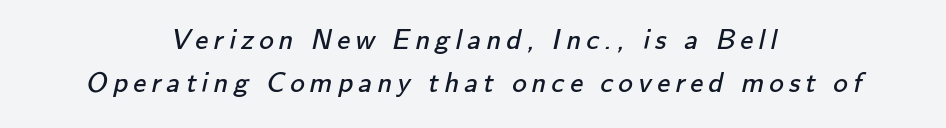
Nothing sits at the stroke ends, so this counts as sans-serif. The space between consecutive lines is moderate. The area under the type is left untouched. Each letter keeps its own natural width here, so spacing adapts to shape. No heavy texture on the line: the type isn't bold.
